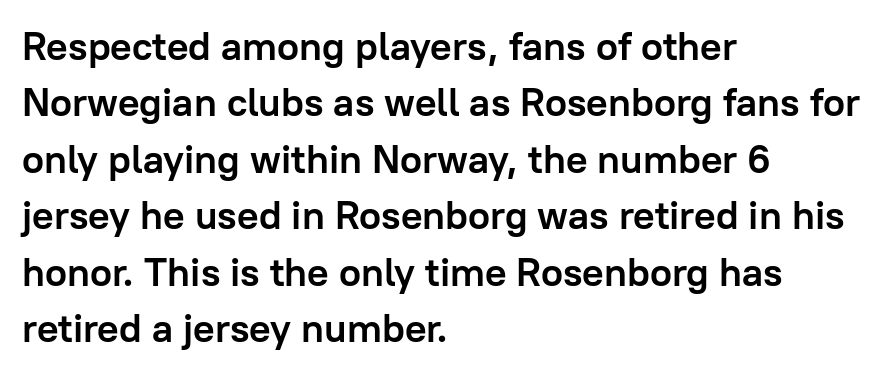
Q: Is the text bold? A: Yes.
Q: Is the text italic (slanted)? A: No, it is upright.
Q: Is the typeface a serif or a sans-serif typeface? A: Sans-serif.
Q: Is the text underlined? A: No.
Q: How is the paragraph aligned? A: Left-aligned.
Q: Is the spacing between letters normal or unusually wide? A: Normal.
Q: Is the spacing between lines tight, normal or loose? A: Normal.
Q: Width (condensed, normal, or wide)? A: Normal.
Q: Stroke contrast? A: Low.
Q: x-height? A: Medium.
Q: Monospaced? A: No.
